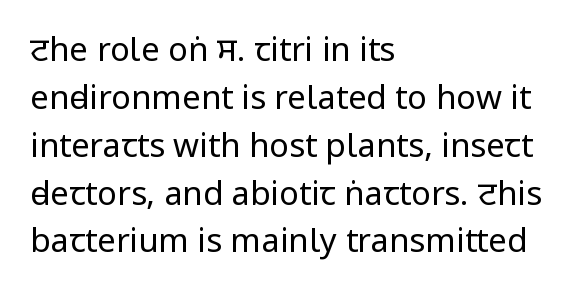
Q: Is the text bold? A: No.
Q: Is the text italic (slanted)? A: No, it is upright.
Q: Is the typeface a serif or a sans-serif typeface? A: Sans-serif.
Q: Is the text underlined? A: No.
Q: How is the paragraph aligned? A: Left-aligned.
Q: Is the spacing between letters normal or unusually wide? A: Normal.
Q: Is the spacing between lines tight, normal or loose? A: Normal.
Q: Width (condensed, normal, or wide)? A: Condensed.
Q: Stroke contrast? A: Low.
Q: x-height? A: Large.
Q: Monospaced? A: No.
